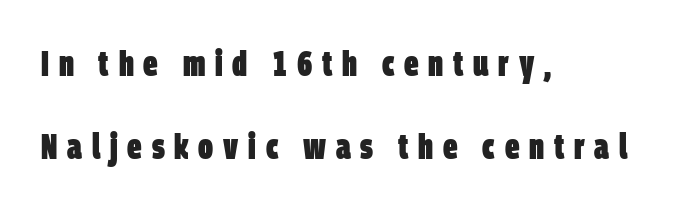
The image shows 36 px heavy, condensed sans-serif type; set left-aligned, loose line spacing (2.3x), unusually wide letter spacing (+0.27 em), not underlined; low stroke contrast and a large x-height.
